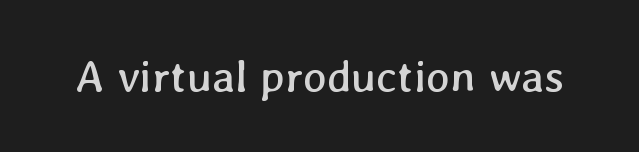
No letter is thick-stroked: the sample isn't bold. The rendering uses natural spacing where letterforms have individual widths. The space directly below the letters is spotless. Compared with typical body copy, the letter spacing here is the same.
